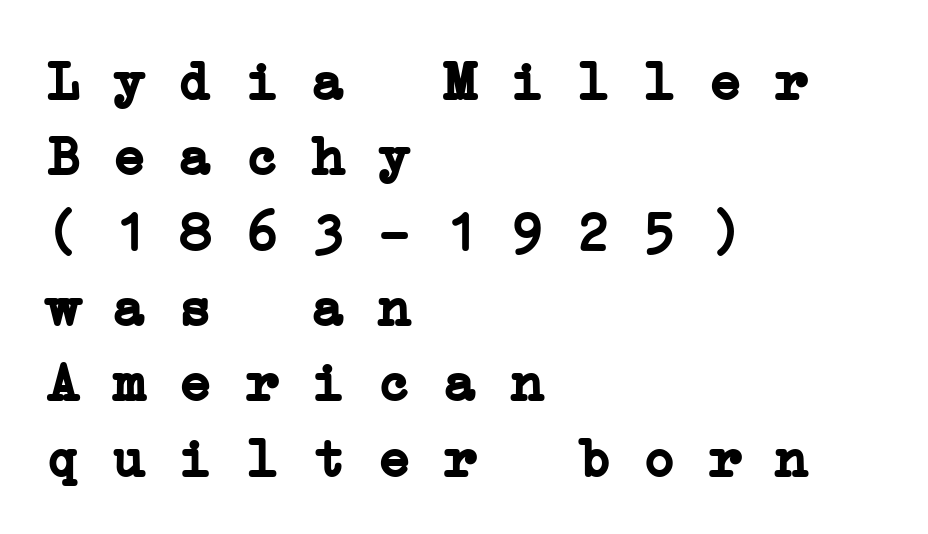
Q: Is the text bold? A: Yes.
Q: Is the typeface a serif or a sans-serif typeface? A: Serif.
Q: Is the text underlined? A: No.
Q: How is the paragraph aligned? A: Left-aligned.
Q: Is the spacing between letters normal or unusually wide? A: Normal.
Q: Is the spacing between lines tight, normal or loose? A: Normal.
Q: Width (condensed, normal, or wide)? A: Wide.
Q: Stroke contrast? A: Low.
Q: x-height? A: Medium.
Q: Monospaced? A: Yes.
